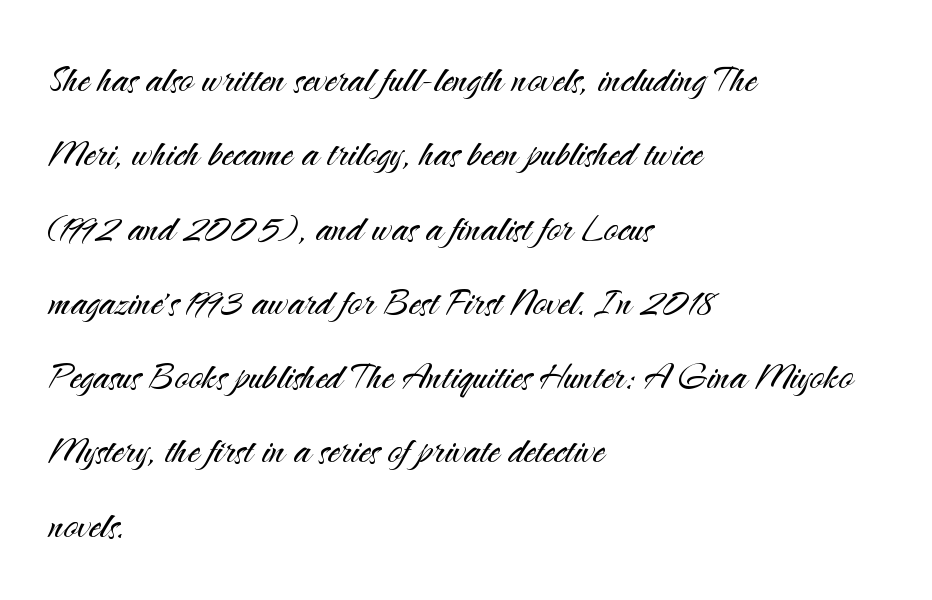
The image shows 47 px light sans-serif type; set left-aligned, normal line spacing (1.58x), normal letter spacing, not underlined; medium stroke contrast and a small x-height.
